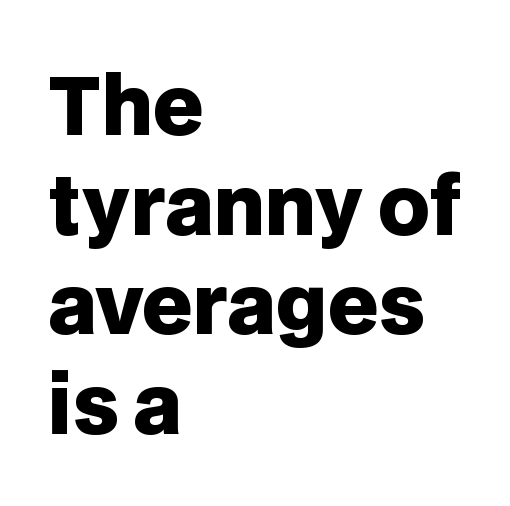
{"serif": "no", "italic": "no", "bold": "yes", "weight": "heavy", "width": "normal", "stroke_contrast": "low", "x_height": "large", "monospaced": "no", "underline": "no", "align": "left", "line_spacing": "normal", "line_spacing_ratio": 1.26, "letter_spacing": "normal", "letter_spacing_em": 0.0, "glyph_px": 79}
